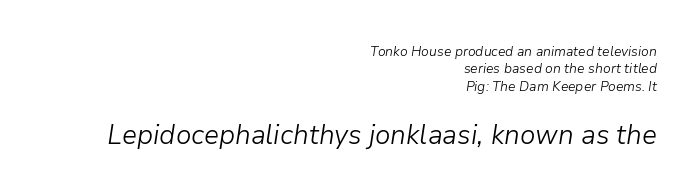
The foot of each line stays bare and open. Students, note that the glyphs here touch the page at normal intervals. The face used here has a pronounced slope to its letters. Typeset ragged left — the right edge is the straight one. These lines are rendered in a variable-pitch font. Type size steps up from the first block to the second.
